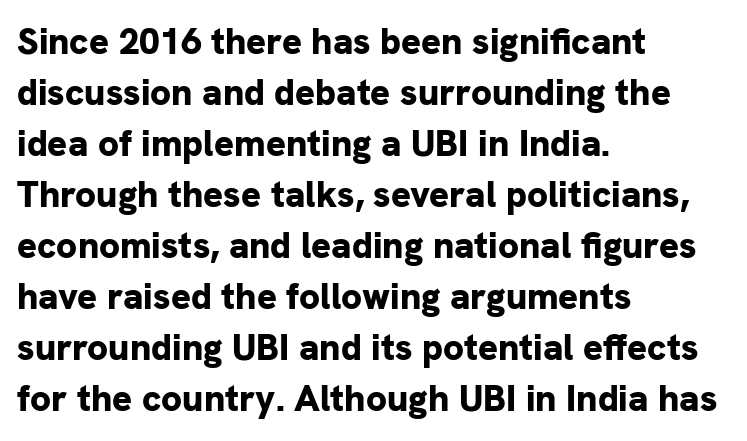
The image shows 37 px bold sans-serif type, upright; set left-aligned, normal line spacing (1.38x), normal letter spacing, not underlined; low stroke contrast and a medium x-height.
